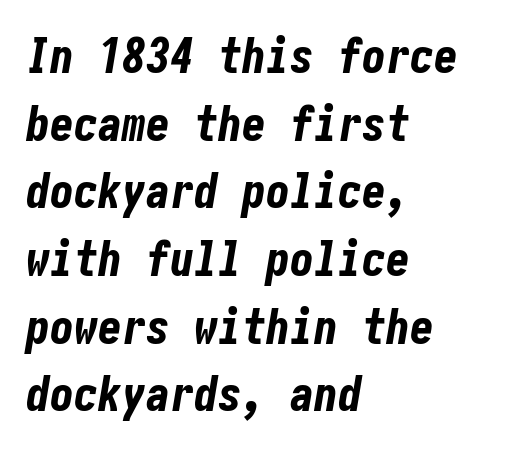
{"italic": "yes", "lean": "right", "slant_degrees": 10, "bold": "yes", "weight": "bold", "width": "condensed", "stroke_contrast": "low", "x_height": "medium", "underline": "no", "align": "left", "line_spacing": "normal", "line_spacing_ratio": 1.41, "letter_spacing": "normal", "letter_spacing_em": 0.0, "glyph_px": 48}
